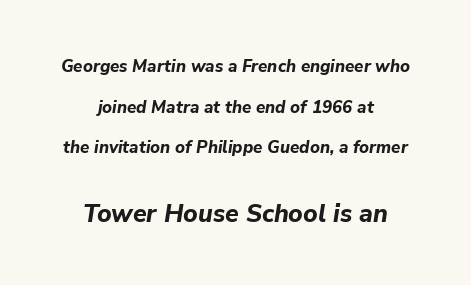
Q: Is the text bold? A: Yes.
Q: Is the text italic (slanted)? A: Yes, it leans right by about 9 degrees.
Q: Is the text underlined? A: No.
Q: How is the paragraph aligned? A: Centered.
Q: Is the spacing between letters normal or unusually wide? A: Normal.
Q: Is the spacing between lines tight, normal or loose? A: Loose.
Q: Which block of text is set in a larger size, the first (top) or the second (bottom)? A: The second (bottom) one.
